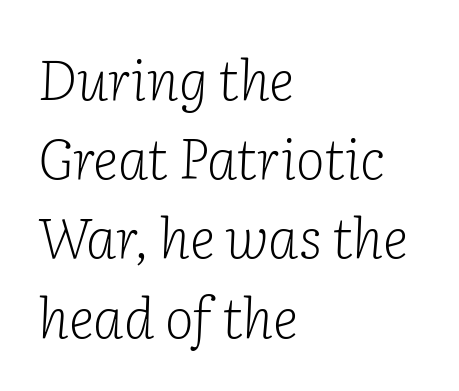
The image shows 55 px light serif type, italic (leaning right); set left-aligned, normal line spacing (1.44x), normal letter spacing, not underlined; low stroke contrast and a medium x-height.
